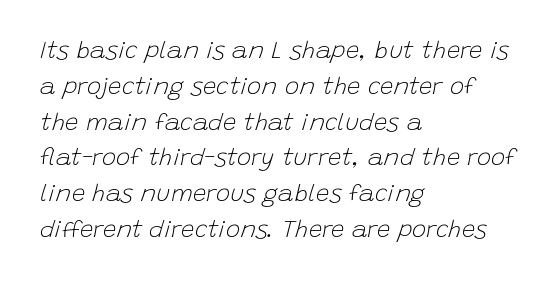
Alignment: flush left. The font sits on the lighter half of the weight spectrum, regular included. Glyph-to-glyph distance matches everyday printed text. Whoever set this chose a conventional vertical rhythm. The axis of the letterforms is tilted away from vertical. Words float on clear page, feet unadorned.
